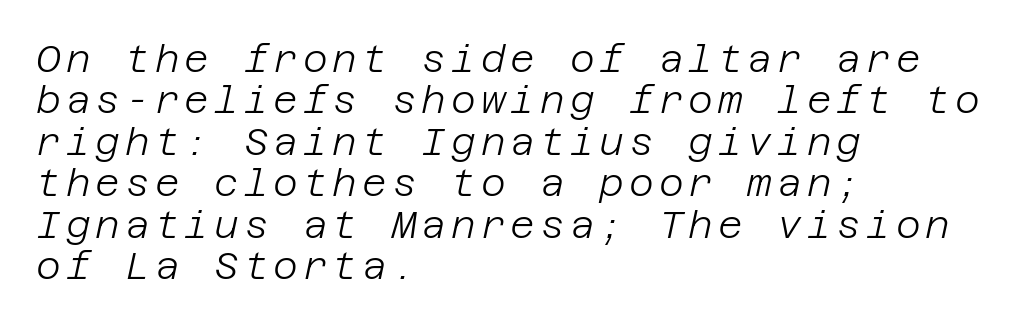
The image shows 38 px light type, italic (leaning right); set left-aligned, tight line spacing (1.09x), not underlined; low stroke contrast and a large x-height.
